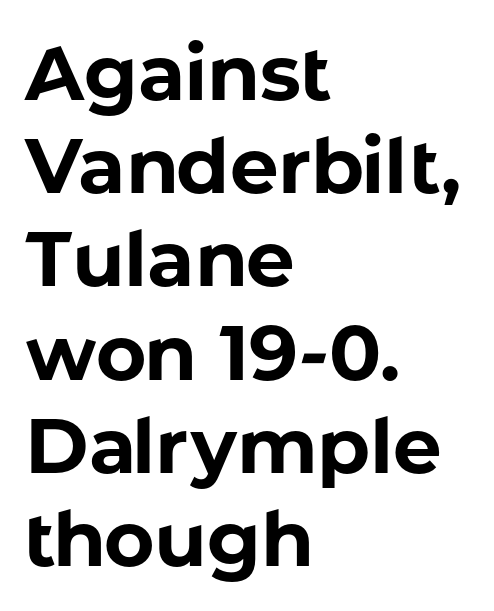
Q: Is the text bold? A: Yes.
Q: Is the text italic (slanted)? A: No, it is upright.
Q: Is the typeface a serif or a sans-serif typeface? A: Sans-serif.
Q: Is the text underlined? A: No.
Q: How is the paragraph aligned? A: Left-aligned.
Q: Is the spacing between letters normal or unusually wide? A: Normal.
Q: Width (condensed, normal, or wide)? A: Normal.
Q: Stroke contrast? A: Low.
Q: x-height? A: Medium.
Q: Monospaced? A: No.
